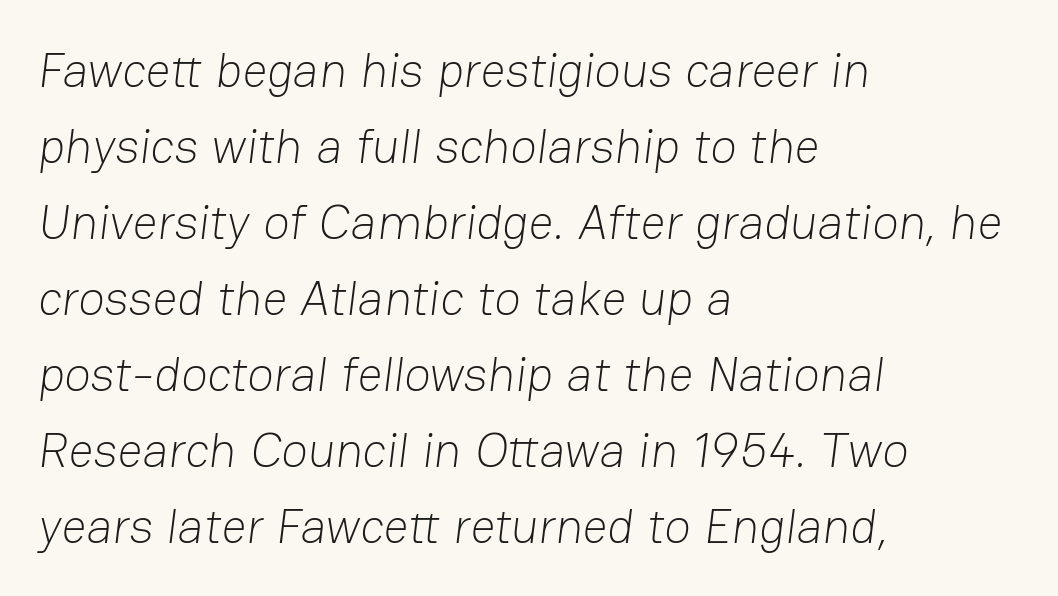
{"serif": "no", "bold": "no", "weight": "light", "width": "normal", "stroke_contrast": "low", "x_height": "medium", "monospaced": "no", "underline": "no", "align": "left", "line_spacing": "normal", "line_spacing_ratio": 1.55, "letter_spacing": "normal", "letter_spacing_em": 0.0, "glyph_px": 49}
